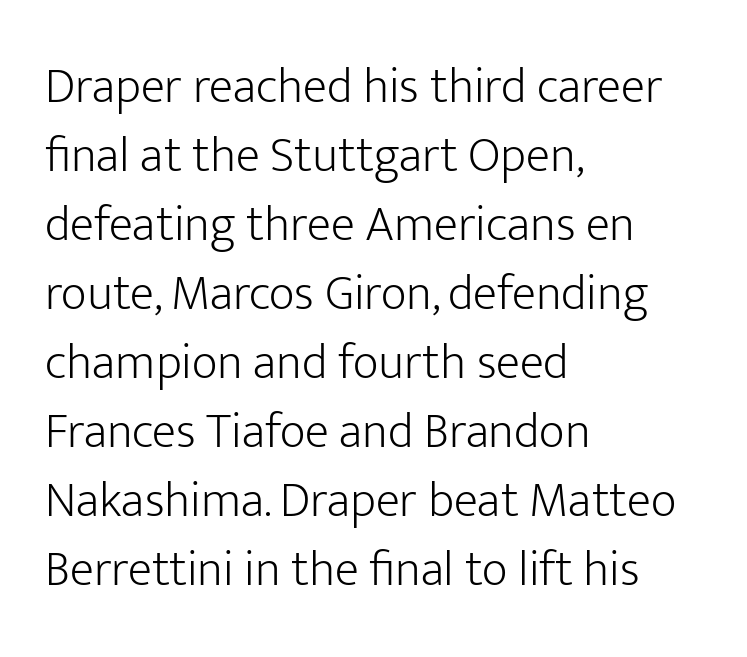
{"serif": "no", "italic": "no", "bold": "no", "weight": "light", "width": "normal", "stroke_contrast": "low", "x_height": "medium", "monospaced": "no", "underline": "no", "align": "left", "line_spacing": "normal", "line_spacing_ratio": 1.38, "letter_spacing": "normal", "letter_spacing_em": 0.0, "glyph_px": 50}
